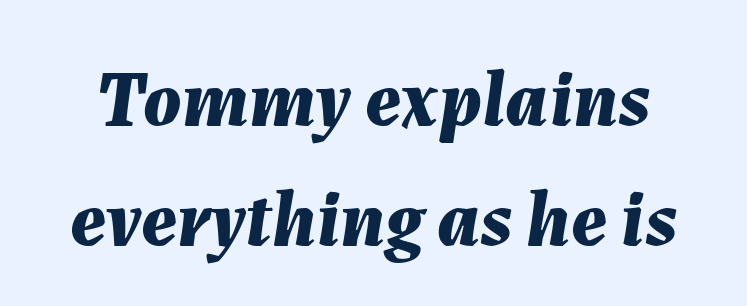
{"italic": "yes", "lean": "right", "slant_degrees": 7, "bold": "yes", "weight": "bold", "width": "normal", "stroke_contrast": "medium", "x_height": "medium", "monospaced": "no", "underline": "no", "line_spacing": "normal", "line_spacing_ratio": 1.52, "letter_spacing": "normal", "letter_spacing_em": 0.0, "glyph_px": 79}
